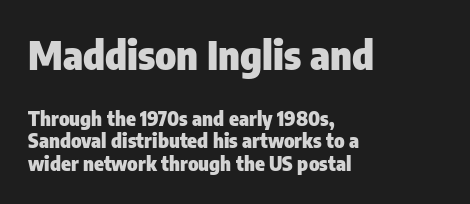
Q: Is the text bold? A: Yes.
Q: Is the text italic (slanted)? A: No, it is upright.
Q: Is the typeface a serif or a sans-serif typeface? A: Sans-serif.
Q: Is the text underlined? A: No.
Q: How is the paragraph aligned? A: Left-aligned.
Q: Is the spacing between letters normal or unusually wide? A: Normal.
Q: Is the spacing between lines tight, normal or loose? A: Tight.
Q: Which block of text is set in a larger size, the first (top) or the second (bottom)? A: The first (top) one.
Q: Width (condensed, normal, or wide)? A: Condensed.
Q: Stroke contrast? A: Low.
Q: x-height? A: Medium.
Q: Monospaced? A: No.
